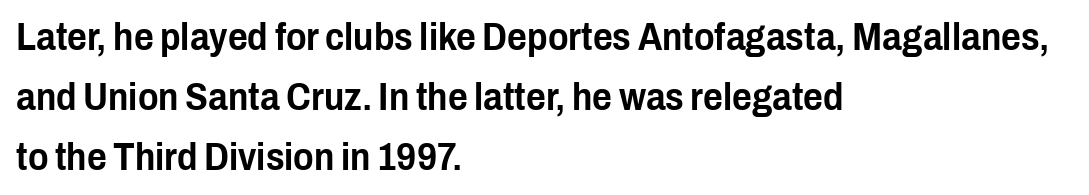
Characters follow at the spacing the type designer built in. Which margin do the lines hug? The left one — the right edge is uneven. Typographically, this falls in the sans-serif category. Designer's note — italics off, roman on. These lines sit exactly where default settings would place them. Beneath every word, the page is bare.
